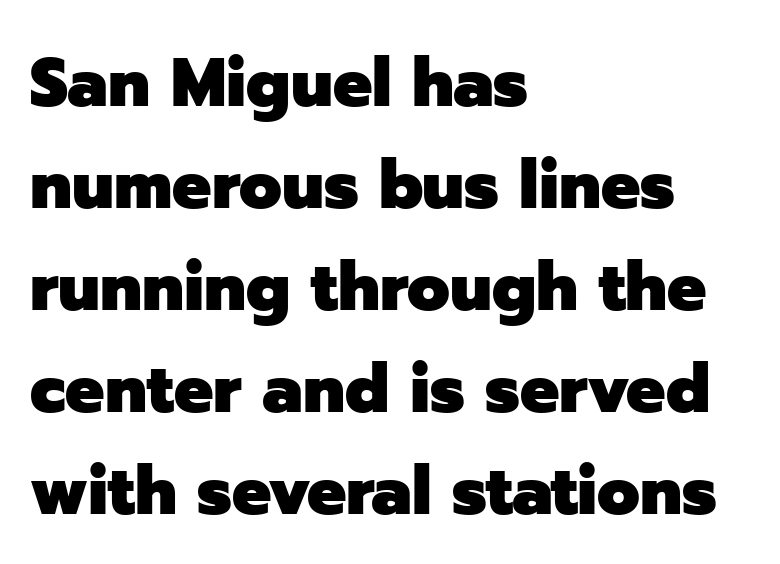
Q: Is the text bold? A: Yes.
Q: Is the text italic (slanted)? A: No, it is upright.
Q: Is the typeface a serif or a sans-serif typeface? A: Sans-serif.
Q: Is the text underlined? A: No.
Q: How is the paragraph aligned? A: Left-aligned.
Q: Is the spacing between letters normal or unusually wide? A: Normal.
Q: Is the spacing between lines tight, normal or loose? A: Normal.
Q: Width (condensed, normal, or wide)? A: Normal.
Q: Stroke contrast? A: Low.
Q: x-height? A: Medium.
Q: Monospaced? A: No.
